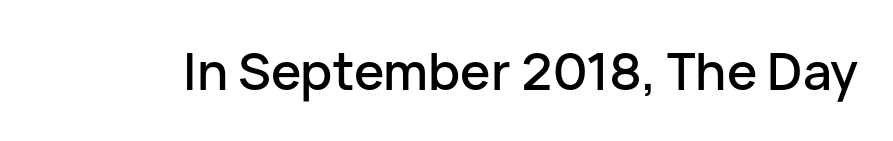
Q: Is the text italic (slanted)? A: No, it is upright.
Q: Is the typeface a serif or a sans-serif typeface? A: Sans-serif.
Q: Is the text underlined? A: No.
Q: Is the spacing between letters normal or unusually wide? A: Normal.
Q: Width (condensed, normal, or wide)? A: Normal.
Q: Stroke contrast? A: Low.
Q: x-height? A: Medium.
Q: Monospaced? A: No.
